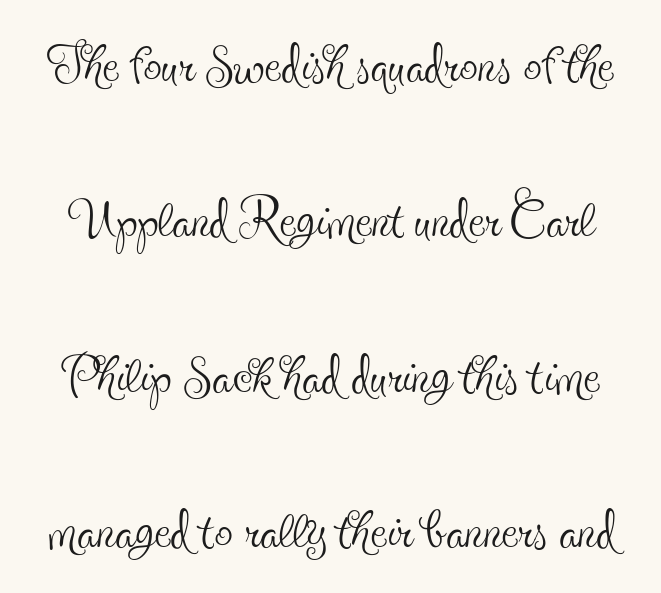
These lines are rendered in a variable-pitch font. The gaps between neighbouring characters are ordinary and unremarkable. Bare-footed words on every line. Whoever set this chose breathing room over compactness in the vertical rhythm. Heft: none added — not bold.
